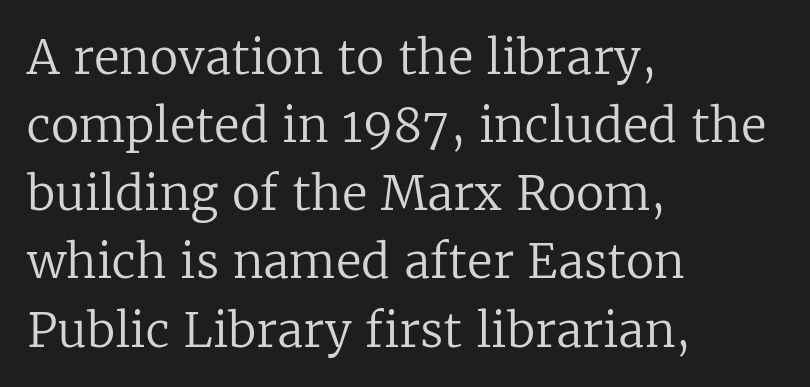
{"serif": "yes", "italic": "no", "bold": "no", "weight": "regular", "width": "normal", "stroke_contrast": "low", "x_height": "medium", "monospaced": "no", "underline": "no", "align": "left", "line_spacing": "normal", "line_spacing_ratio": 1.45, "letter_spacing": "normal", "letter_spacing_em": 0.0, "glyph_px": 47}
